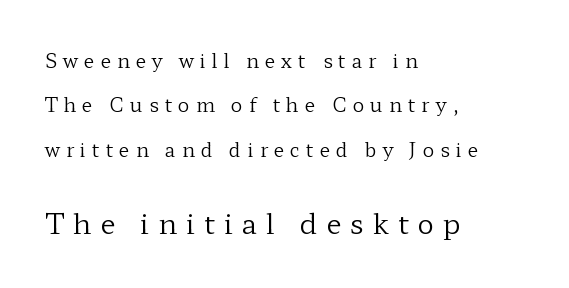
{"serif": "yes", "italic": "no", "bold": "no", "weight": "regular", "width": "wide", "stroke_contrast": "low", "x_height": "medium", "monospaced": "no", "underline": "no", "align": "left", "line_spacing": "loose", "line_spacing_ratio": 2.34, "letter_spacing": "wide", "letter_spacing_em": 0.32, "larger_block": "second", "size_ratio": 1.47, "glyph_px": 28}
